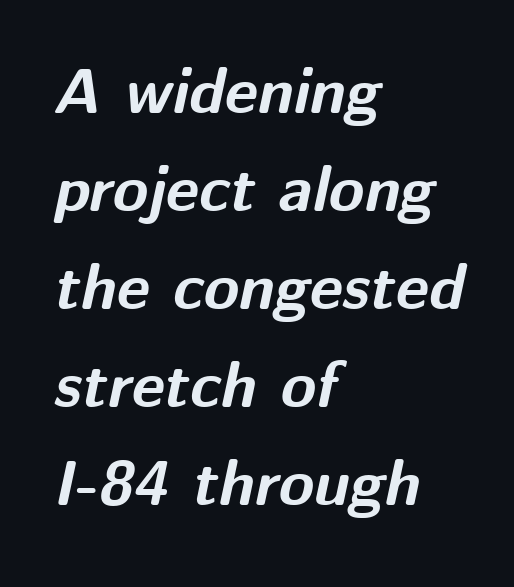
Unmarked baselines from the first word to the last. Heavy, bold letterforms. Do the characters align in a grid? No, the font is proportional. Baseline-to-baseline distance is the conventional proportion of letter height. Horizontally, the lines are justified to the leading edge only. The rendering applies a slant to the glyphs.
